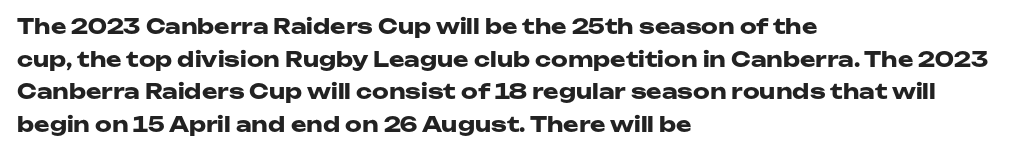
The image shows 21 px bold type, upright; set left-aligned, normal line spacing (1.55x), normal letter spacing, not underlined.
